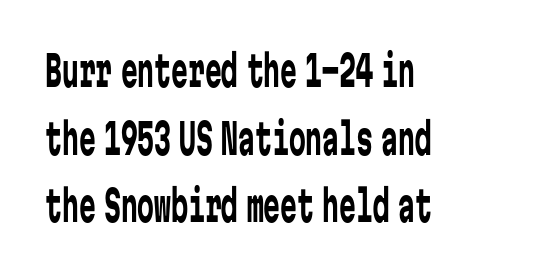
{"serif": "no", "italic": "no", "bold": "no", "weight": "regular", "width": "condensed", "stroke_contrast": "low", "x_height": "medium", "monospaced": "yes", "underline": "no", "align": "left", "line_spacing": "normal", "line_spacing_ratio": 1.61, "letter_spacing": "normal", "letter_spacing_em": 0.0, "glyph_px": 42}
